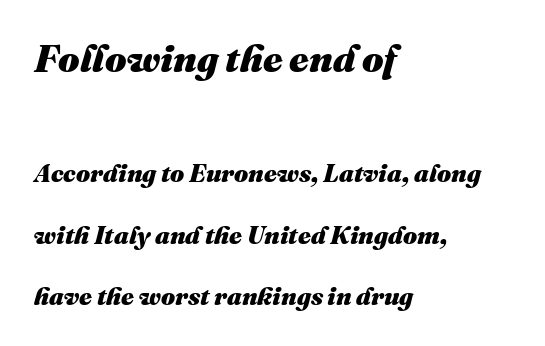
The image shows 38 px heavy type, italic (leaning right); set left-aligned, loose line spacing (2.45x), normal letter spacing, not underlined; the first (top) block is 1.52x larger; medium stroke contrast and a medium x-height.
